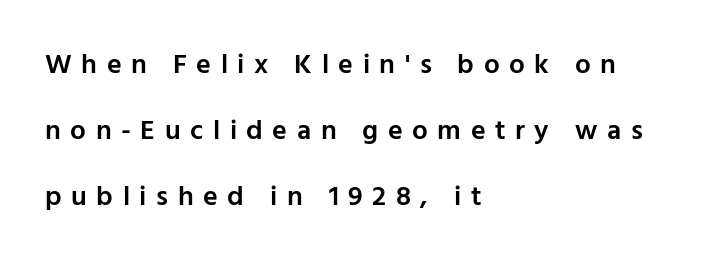
Q: Is the text bold? A: Semi-bold.
Q: Is the text italic (slanted)? A: No, it is upright.
Q: Is the typeface a serif or a sans-serif typeface? A: Sans-serif.
Q: Is the text underlined? A: No.
Q: How is the paragraph aligned? A: Left-aligned.
Q: Is the spacing between letters normal or unusually wide? A: Unusually wide.
Q: Is the spacing between lines tight, normal or loose? A: Loose.
Q: Width (condensed, normal, or wide)? A: Normal.
Q: Stroke contrast? A: Low.
Q: x-height? A: Medium.
Q: Monospaced? A: No.
